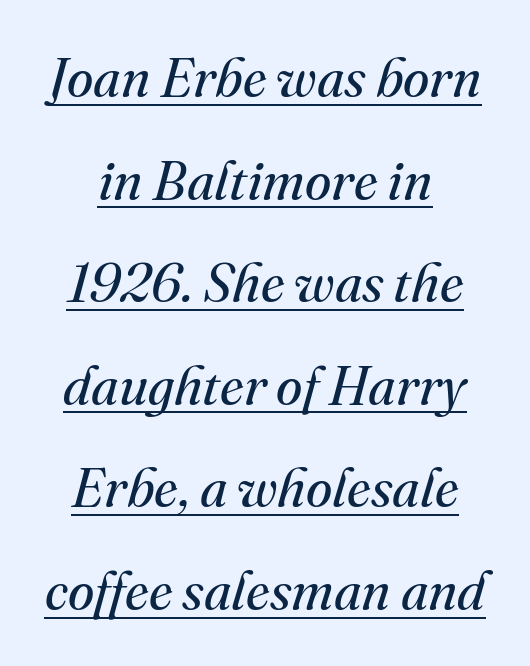
A typesetter would label this face a serif. You can tell it's italic because the verticals aren't actually vertical. Leading: increased. Compared with typical body copy, the letter spacing here is the same. Note the varied advance widths — an 'i' is clearly narrower than an 'm'.
